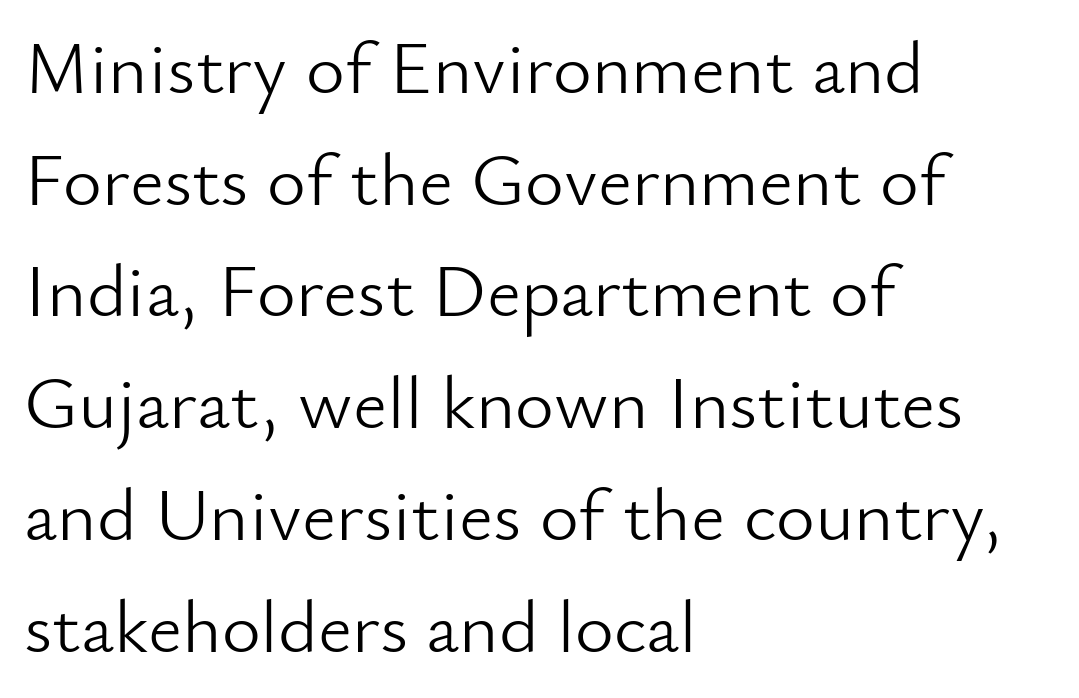
{"serif": "no", "italic": "no", "bold": "no", "weight": "light", "width": "normal", "stroke_contrast": "low", "x_height": "small", "monospaced": "no", "underline": "no", "align": "left", "line_spacing": "normal", "line_spacing_ratio": 1.49, "letter_spacing": "normal", "letter_spacing_em": 0.0, "glyph_px": 75}
